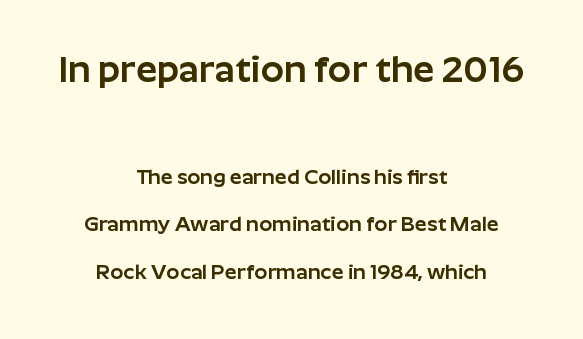
The image shows 37 px sans-serif type, upright; set centered, loose line spacing (2.27x), normal letter spacing, not underlined; the first (top) block is 1.76x larger; low stroke contrast and a medium x-height.
